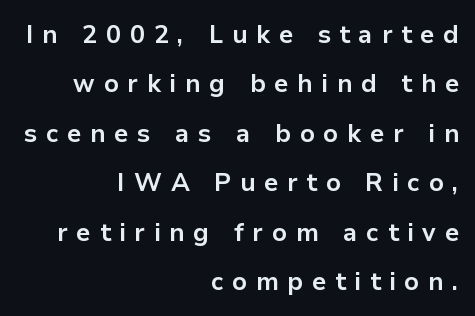
Q: Is the text bold? A: Yes.
Q: Is the text italic (slanted)? A: No, it is upright.
Q: Is the text underlined? A: No.
Q: How is the paragraph aligned? A: Right-aligned.
Q: Is the spacing between letters normal or unusually wide? A: Unusually wide.
Q: Is the spacing between lines tight, normal or loose? A: Loose.
